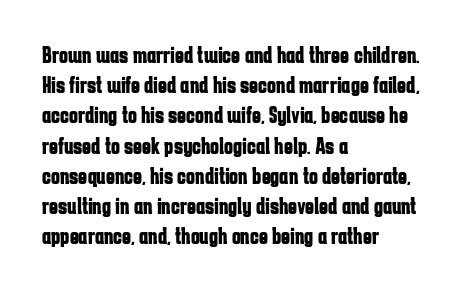
The ragged edge is on the right, which tells us the setting is flush left. The space beneath each line is pristine and unruled. This rendering leaves character spacing at its baseline value. The passage shown stacks its lines at a standard gap. Italic? Not at all — the glyphs are vertical. Emphasis by weight is at full strength: bold.
